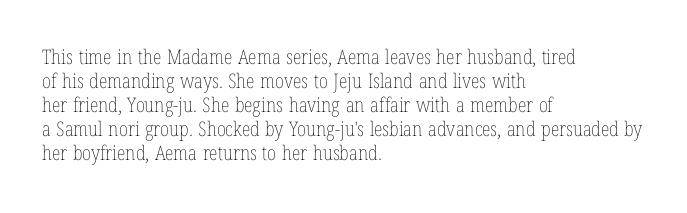
The image shows 20 px text type, upright; set left-aligned, line spacing 1.2x, normal letter spacing, not underlined.
